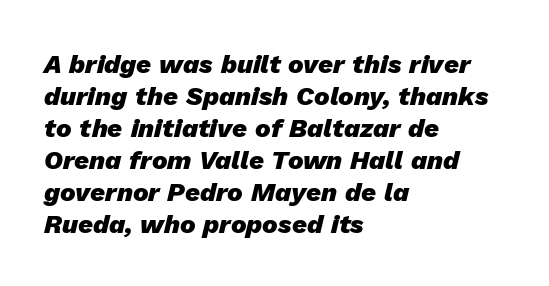
A dark, heavy texture on the line: the type is bold. Italic? Definitely — the glyphs are oblique. Look at the tracking — it's just the regular setting, nothing added. The passage shown is not underscored anywhere. The setting favours the left margin, as ordinary paragraphs usually do.
